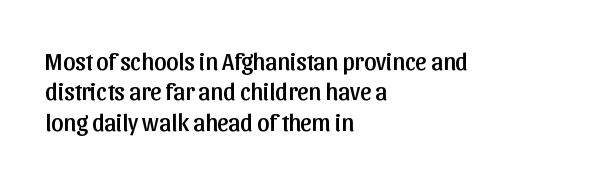
Q: Is the text italic (slanted)? A: No, it is upright.
Q: Is the text underlined? A: No.
Q: How is the paragraph aligned? A: Left-aligned.
Q: Is the spacing between letters normal or unusually wide? A: Normal.
Q: Is the spacing between lines tight, normal or loose? A: Normal.
